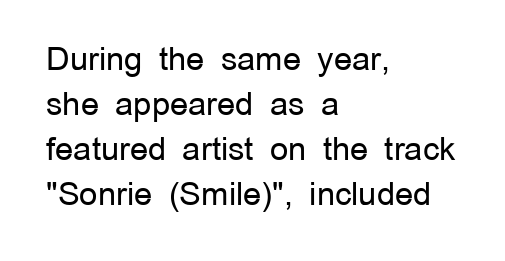
Letters have the restrained weight of plain body copy at most. The passage shown is typed in a proportional face where columns would drift. Line spacing here is normal. Short note: letters normally spaced. Underlining? Definitely not there.
